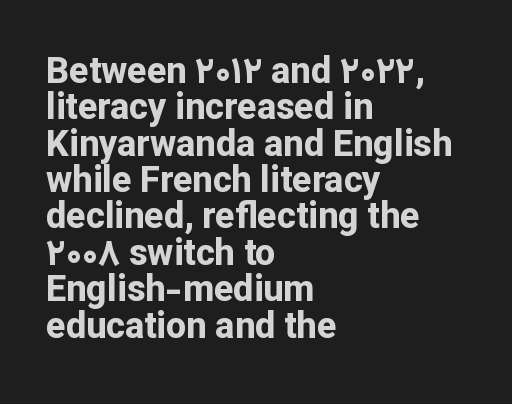
Q: Is the text bold? A: Yes.
Q: Is the text italic (slanted)? A: No, it is upright.
Q: Is the typeface a serif or a sans-serif typeface? A: Sans-serif.
Q: Is the text underlined? A: No.
Q: How is the paragraph aligned? A: Left-aligned.
Q: Is the spacing between letters normal or unusually wide? A: Normal.
Q: Is the spacing between lines tight, normal or loose? A: Tight.
Q: Width (condensed, normal, or wide)? A: Normal.
Q: Stroke contrast? A: Low.
Q: x-height? A: Medium.
Q: Monospaced? A: No.
